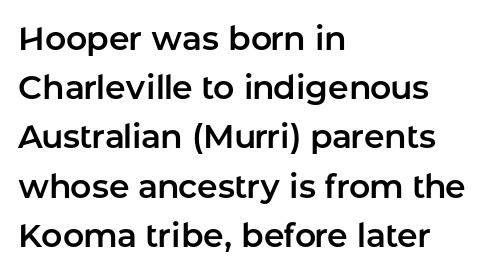
The passage shown has conventional tracking throughout. Varying glyph widths throughout — classic text-font behaviour. Posture: vertical. Vertical spacing — default. Nothing sits at the stroke ends, so this counts as sans-serif. This rendering features lettering with no underline.
